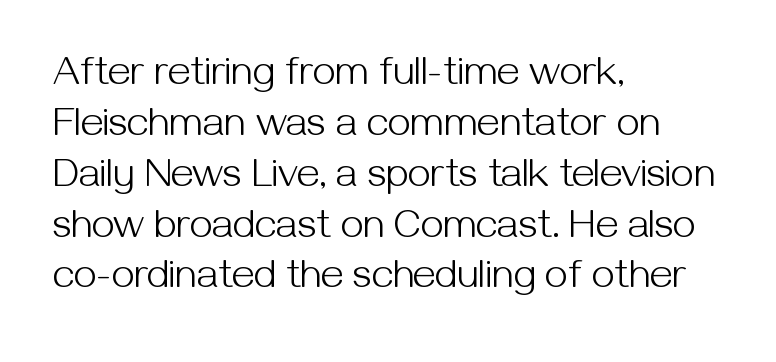
{"serif": "no", "italic": "no", "bold": "no", "weight": "light", "width": "normal", "stroke_contrast": "medium", "x_height": "medium", "monospaced": "no", "underline": "no", "align": "left", "line_spacing_ratio": 1.24, "letter_spacing": "normal", "letter_spacing_em": 0.0, "glyph_px": 41}
